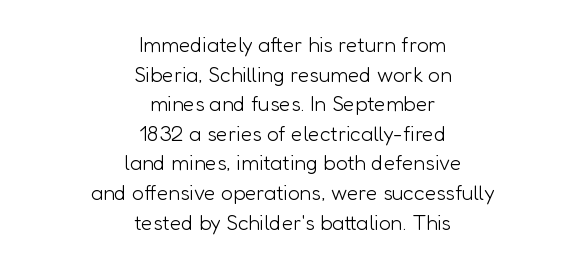
Nothing heavy about these letters — not bold at all. Regarding leading, the lines here are spaced in the standard way. Rendered with straight, roman letterforms. Unmarked baselines from the first word to the last.
